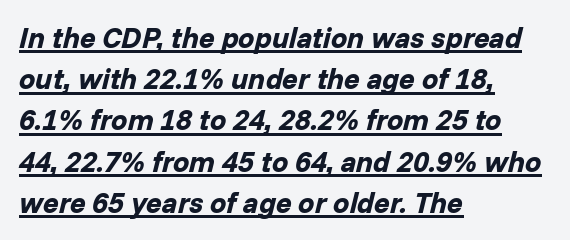
The image shows 29 px bold type, italic (leaning right); set left-aligned, normal line spacing (1.42x), normal letter spacing, underlined; low stroke contrast and a medium x-height.
